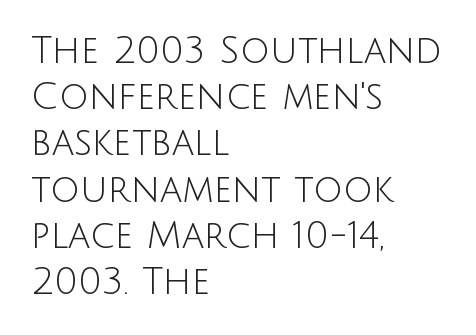
Q: Is the text bold? A: No.
Q: Is the text italic (slanted)? A: No, it is upright.
Q: Is the typeface a serif or a sans-serif typeface? A: Sans-serif.
Q: Is the text underlined? A: No.
Q: How is the paragraph aligned? A: Left-aligned.
Q: Is the spacing between letters normal or unusually wide? A: Normal.
Q: Is the spacing between lines tight, normal or loose? A: Normal.
Q: Width (condensed, normal, or wide)? A: Normal.
Q: Stroke contrast? A: Low.
Q: x-height? A: Large.
Q: Monospaced? A: No.
